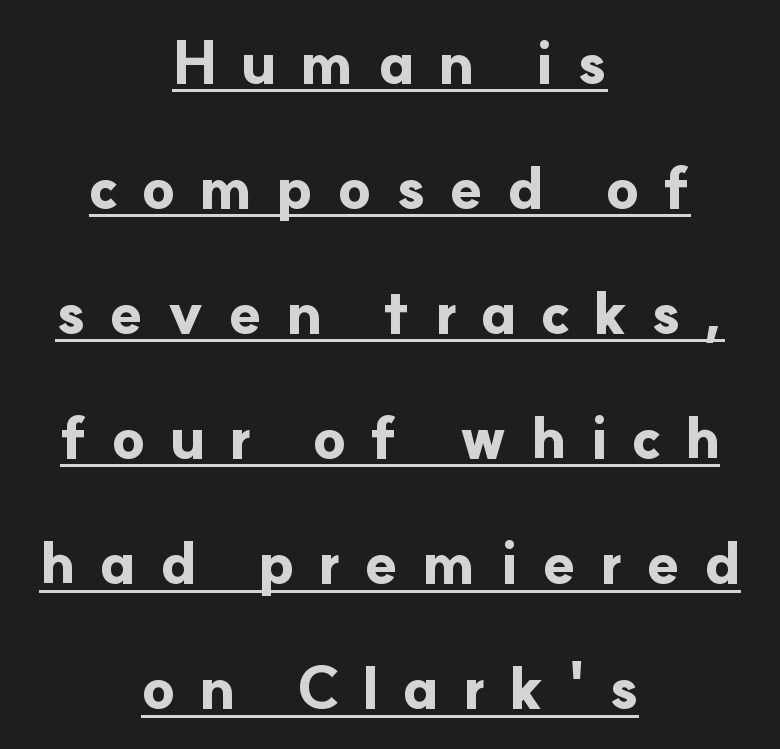
The image shows 59 px bold sans-serif type, upright; set centered, loose line spacing (2.12x), unusually wide letter spacing (+0.4 em), underlined; low stroke contrast and a small x-height.
